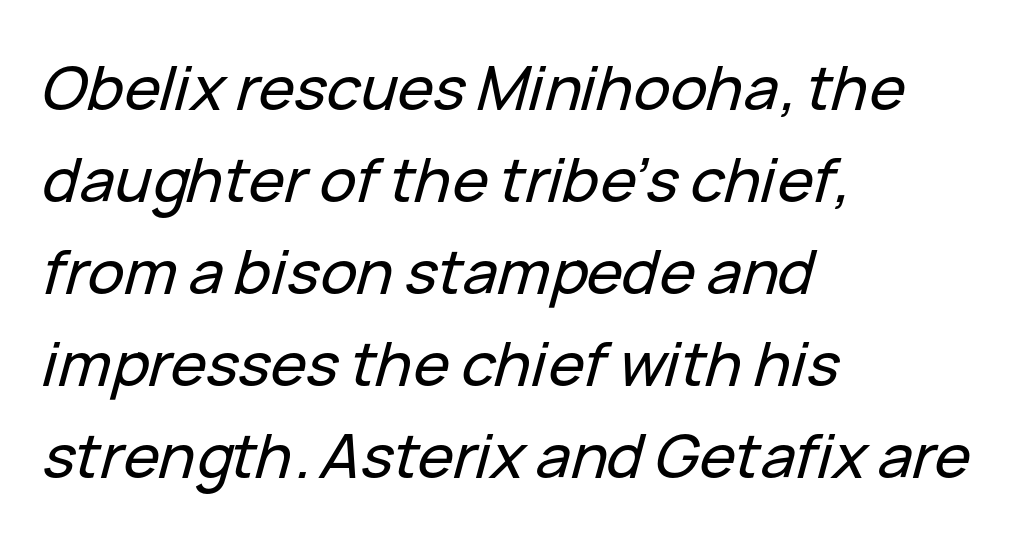
{"italic": "yes", "lean": "right", "slant_degrees": 15, "width": "normal", "stroke_contrast": "low", "x_height": "medium", "monospaced": "no", "underline": "no", "align": "left", "line_spacing": "normal", "line_spacing_ratio": 1.51, "letter_spacing": "normal", "letter_spacing_em": 0.0, "glyph_px": 61}
